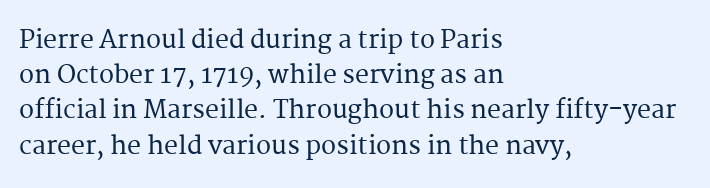
The image shows 25 px text type, upright; set left-aligned, normal line spacing (1.41x), normal letter spacing, not underlined.
